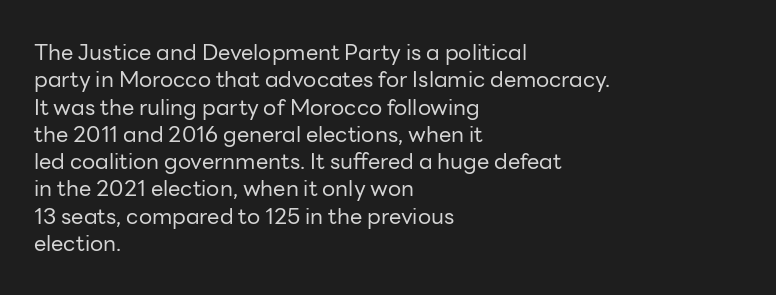
The image shows 22 px text type, upright; set left-aligned, line spacing 1.24x, normal letter spacing, not underlined.
